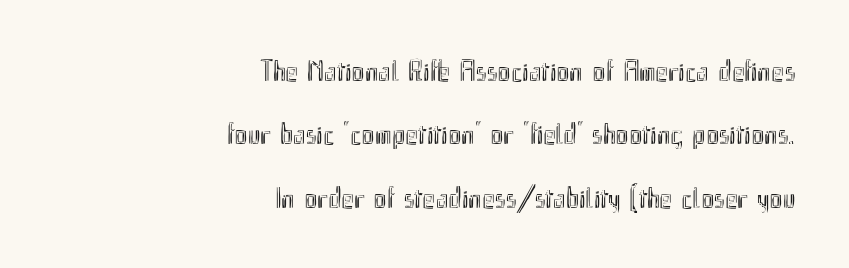
The image shows 30 px condensed type, upright; set right-aligned, loose line spacing (2.11x), normal letter spacing, not underlined; a small x-height.
